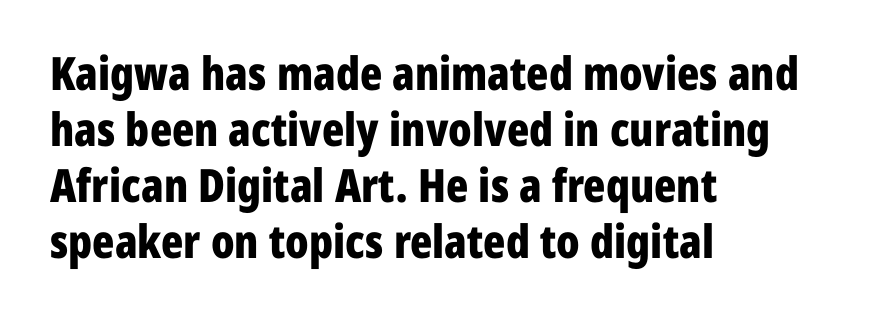
The image shows 46 px bold, condensed sans-serif type, upright; set left-aligned, line spacing 1.22x, normal letter spacing, not underlined; low stroke contrast and a medium x-height.
